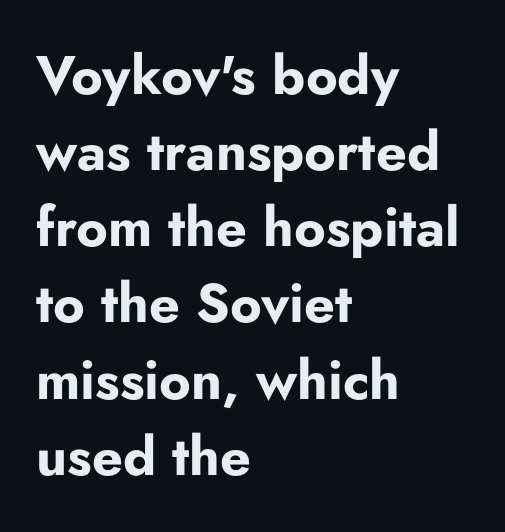
Q: Is the text bold? A: Yes.
Q: Is the text italic (slanted)? A: No, it is upright.
Q: Is the typeface a serif or a sans-serif typeface? A: Sans-serif.
Q: Is the text underlined? A: No.
Q: How is the paragraph aligned? A: Left-aligned.
Q: Is the spacing between letters normal or unusually wide? A: Normal.
Q: Is the spacing between lines tight, normal or loose? A: Normal.
Q: Width (condensed, normal, or wide)? A: Normal.
Q: Stroke contrast? A: Low.
Q: x-height? A: Small.
Q: Monospaced? A: No.
